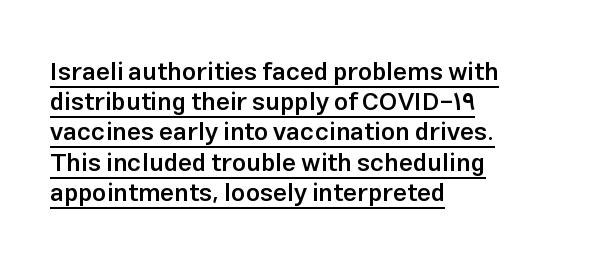
A bit beefed up — I'd call it semibold rather than bold. Style check: upright. These lines stack with their left ends in a neat column. Underlining? Definitely there. Look at the tracking — it's just the regular setting, nothing added.
